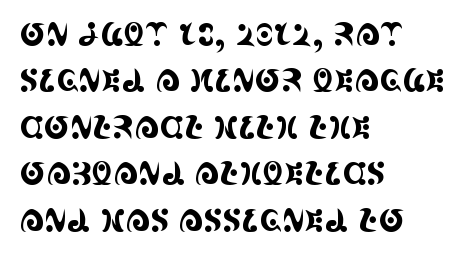
Notice how the passage keeps a crisp vertical edge on the left only. Honestly, the row spacing looks completely unremarkable. Italic? Not at all — the glyphs are vertical. Serif or sans? Serif — the stroke terminals have little feet.
